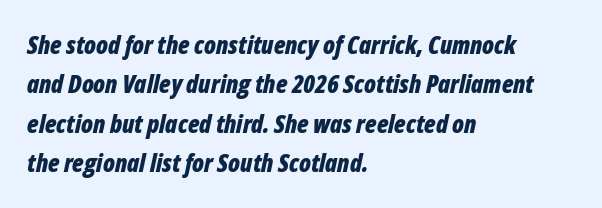
In terms of leading, this rendering sits right in the middle. Only glyphs here, with clear space below each row. Each word holds together tightly as a unit, with standard inter-letter gaps. The ragged edge is on the right, which tells us the setting is flush left.
